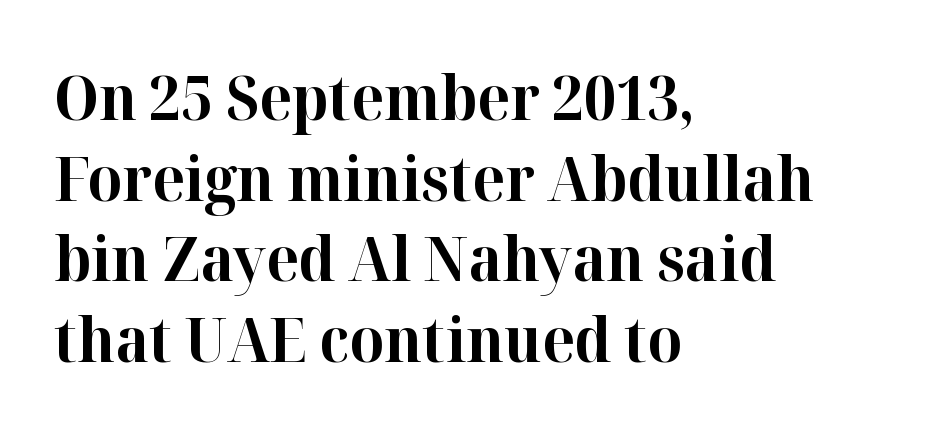
Q: Is the text bold? A: Yes.
Q: Is the text italic (slanted)? A: No, it is upright.
Q: Is the typeface a serif or a sans-serif typeface? A: Serif.
Q: Is the text underlined? A: No.
Q: How is the paragraph aligned? A: Left-aligned.
Q: Is the spacing between letters normal or unusually wide? A: Normal.
Q: Is the spacing between lines tight, normal or loose? A: Normal.
Q: Width (condensed, normal, or wide)? A: Normal.
Q: Stroke contrast? A: High.
Q: x-height? A: Medium.
Q: Monospaced? A: No.
